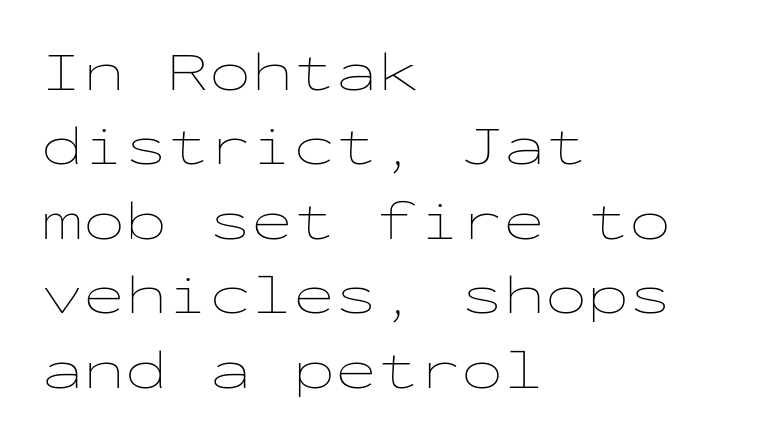
{"italic": "no", "bold": "no", "weight": "thin", "width": "wide", "stroke_contrast": "low", "x_height": "medium", "monospaced": "yes", "underline": "no", "align": "left", "line_spacing": "normal", "line_spacing_ratio": 1.33, "letter_spacing": "normal", "letter_spacing_em": 0.0, "glyph_px": 56}
